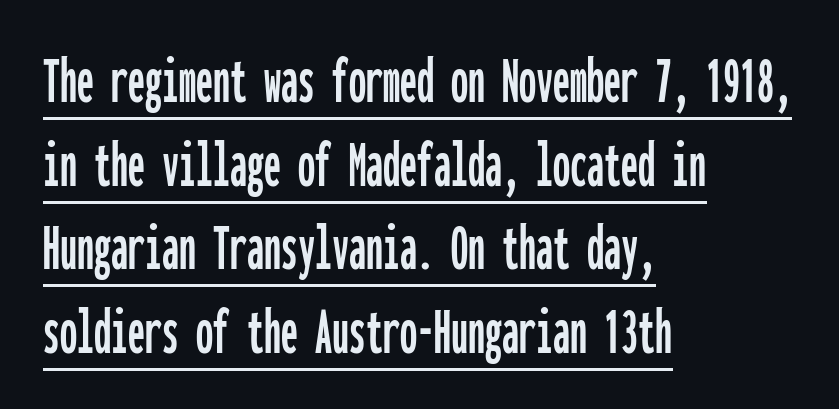
{"serif": "no", "italic": "no", "width": "condensed", "stroke_contrast": "low", "x_height": "medium", "monospaced": "yes", "underline": "yes", "align": "left", "line_spacing_ratio": 1.23, "letter_spacing": "normal", "letter_spacing_em": 0.0, "glyph_px": 68}
